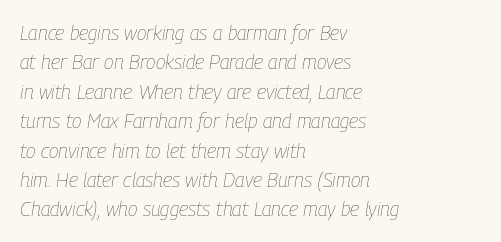
Q: Is the text bold? A: No.
Q: Is the text italic (slanted)? A: Yes, it leans right by about 9 degrees.
Q: Is the text underlined? A: No.
Q: How is the paragraph aligned? A: Left-aligned.
Q: Is the spacing between letters normal or unusually wide? A: Normal.
Q: Is the spacing between lines tight, normal or loose? A: Normal.
